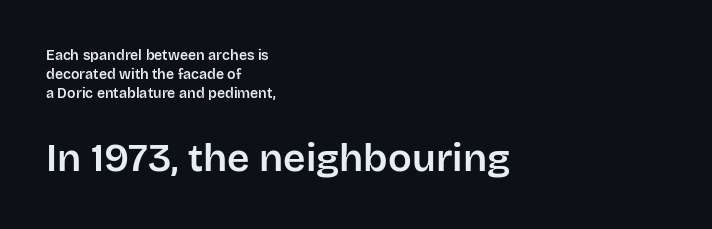
{"serif": "no", "italic": "no", "width": "normal", "stroke_contrast": "low", "x_height": "large", "monospaced": "no", "underline": "no", "align": "left", "line_spacing": "normal", "line_spacing_ratio": 1.36, "letter_spacing": "normal", "letter_spacing_em": 0.0, "larger_block": "second", "size_ratio": 2.79, "glyph_px": 39}
